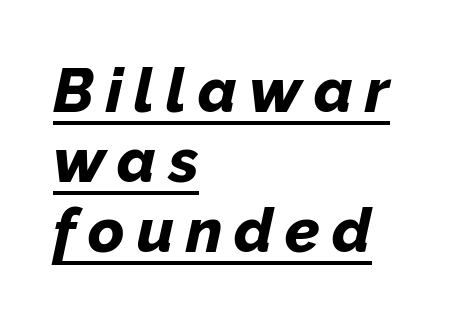
The image shows 62 px bold type, italic (leaning right); set left-aligned, tight line spacing (1.13x), underlined; low stroke contrast and a medium x-height.
